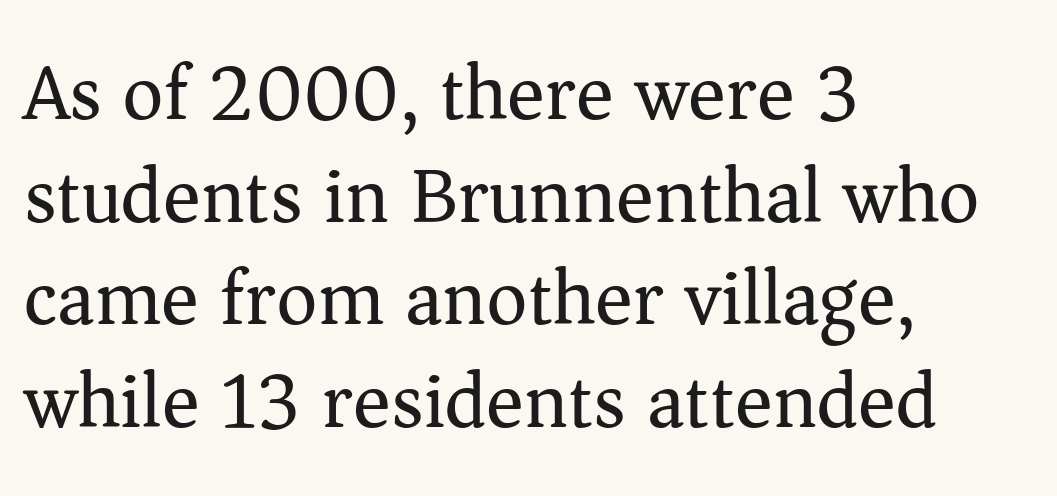
Q: Is the text bold? A: No.
Q: Is the text italic (slanted)? A: No, it is upright.
Q: Is the typeface a serif or a sans-serif typeface? A: Serif.
Q: Is the text underlined? A: No.
Q: How is the paragraph aligned? A: Left-aligned.
Q: Is the spacing between letters normal or unusually wide? A: Normal.
Q: Is the spacing between lines tight, normal or loose? A: Normal.
Q: Width (condensed, normal, or wide)? A: Normal.
Q: Stroke contrast? A: Medium.
Q: x-height? A: Medium.
Q: Monospaced? A: No.
